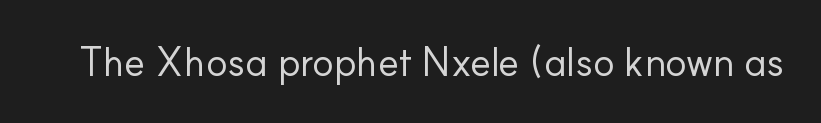
What stands out about the letter spacing? Nothing — it is the standard amount. Is this a heavy cut? Hardly; it is regular or lighter. Each letter keeps its own natural width here, so spacing adapts to shape. If you drew a line through each stem, it would be perfectly vertical. I'd call this a sans setting — the letters go barefoot.
